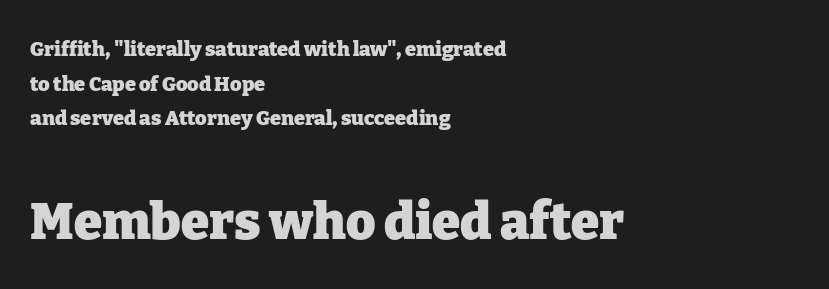
The image shows 51 px heavy serif type, upright; set left-aligned, line spacing 1.73x, normal letter spacing, not underlined; the second (bottom) block is 2.55x larger; low stroke contrast and a medium x-height.
